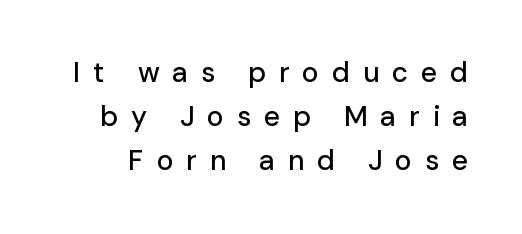
The image shows 28 px sans-serif type, upright; set normal line spacing (1.58x), unusually wide letter spacing (+0.46 em), not underlined; low stroke contrast and a medium x-height.
